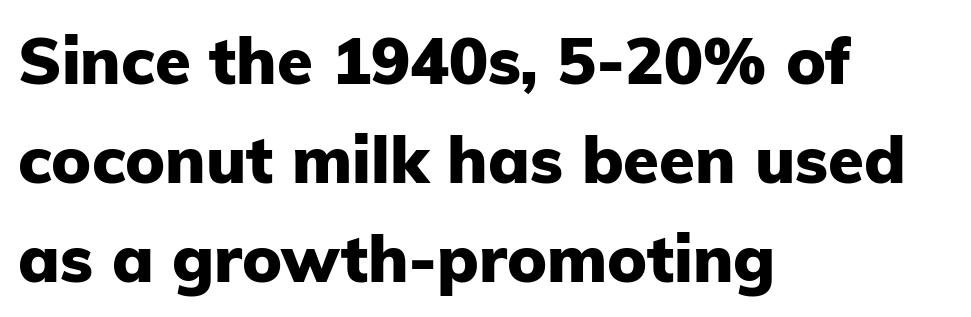
Character widths vary here, with narrow letters taking less room than wide ones. The passage is arranged the way most books set body copy — flush left. The passage shown is not underscored anywhere. The line texture is even and compact thanks to regular tracking.
